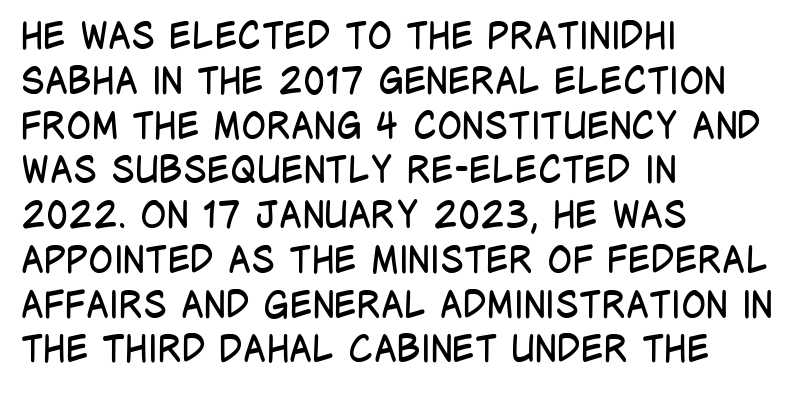
Compared with a centered layout, this one pins lines to the left instead. This sample has the flowing, uneven cadence of proportional lettering. A typesetter would call this zero additional tracking. Weight class: somewhere from thin through regular.
